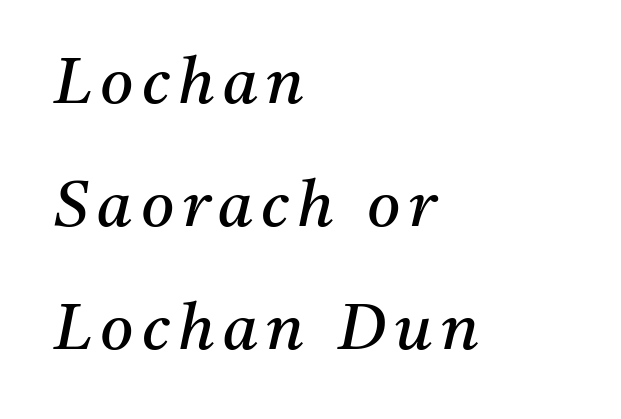
Q: Is the text bold? A: No.
Q: Is the text italic (slanted)? A: Yes, it leans right by about 11 degrees.
Q: Is the typeface a serif or a sans-serif typeface? A: Serif.
Q: Is the text underlined? A: No.
Q: How is the paragraph aligned? A: Left-aligned.
Q: Is the spacing between lines tight, normal or loose? A: Loose.
Q: Width (condensed, normal, or wide)? A: Normal.
Q: Stroke contrast? A: Medium.
Q: x-height? A: Medium.
Q: Monospaced? A: No.
